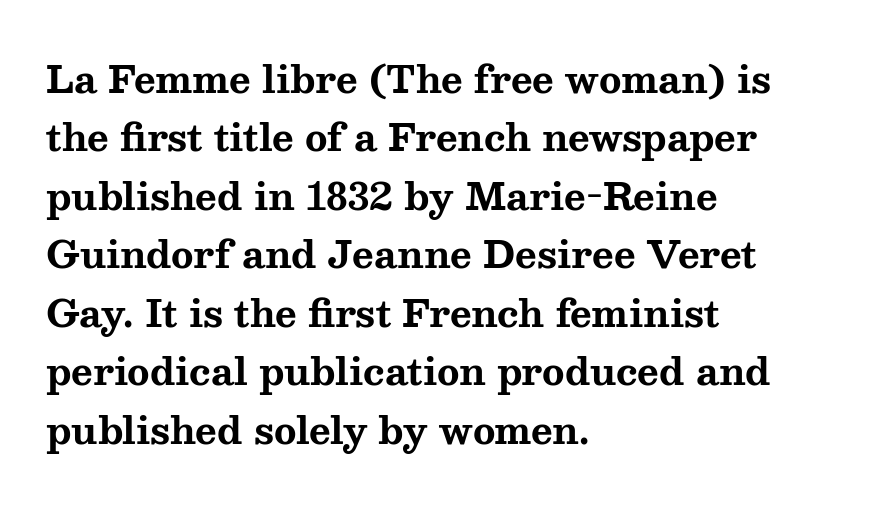
The image shows 37 px bold, wide serif type, upright; set left-aligned, normal line spacing (1.58x), normal letter spacing, not underlined; medium stroke contrast and a medium x-height.
